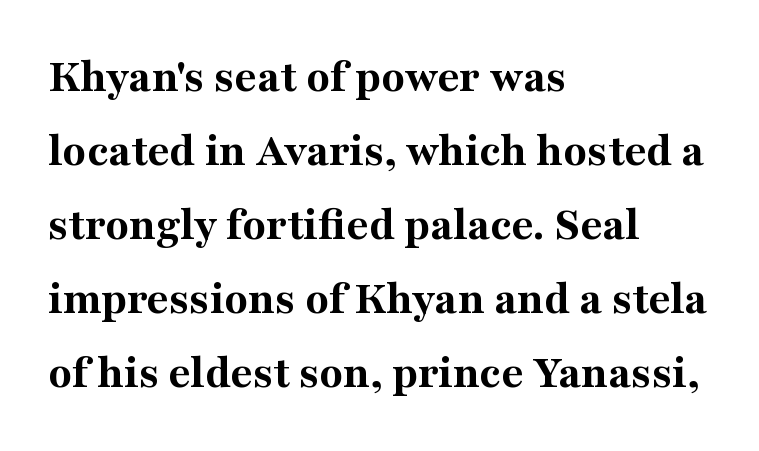
Q: Is the text bold? A: Yes.
Q: Is the text italic (slanted)? A: No, it is upright.
Q: Is the typeface a serif or a sans-serif typeface? A: Serif.
Q: Is the text underlined? A: No.
Q: How is the paragraph aligned? A: Left-aligned.
Q: Is the spacing between letters normal or unusually wide? A: Normal.
Q: Is the spacing between lines tight, normal or loose? A: Normal.
Q: Width (condensed, normal, or wide)? A: Normal.
Q: Stroke contrast? A: Medium.
Q: x-height? A: Medium.
Q: Monospaced? A: No.
